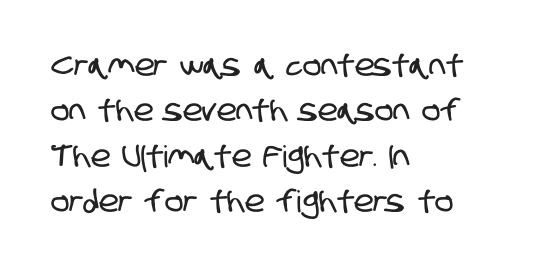
The passage shown is typed in a proportional face where columns would drift. The baseline area is clear. The rag falls on the right side of this text block. Compared with typical body copy, the letter spacing here is the same. Evenly set lines give the paragraph a standard silhouette. The font family rendered here belongs to the sans-serif group.
